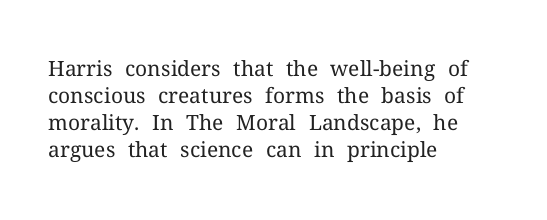
Q: Is the text bold? A: No.
Q: Is the text italic (slanted)? A: No, it is upright.
Q: Is the text underlined? A: No.
Q: How is the paragraph aligned? A: Left-aligned.
Q: Is the spacing between letters normal or unusually wide? A: Normal.
Q: Is the spacing between lines tight, normal or loose? A: Normal.
